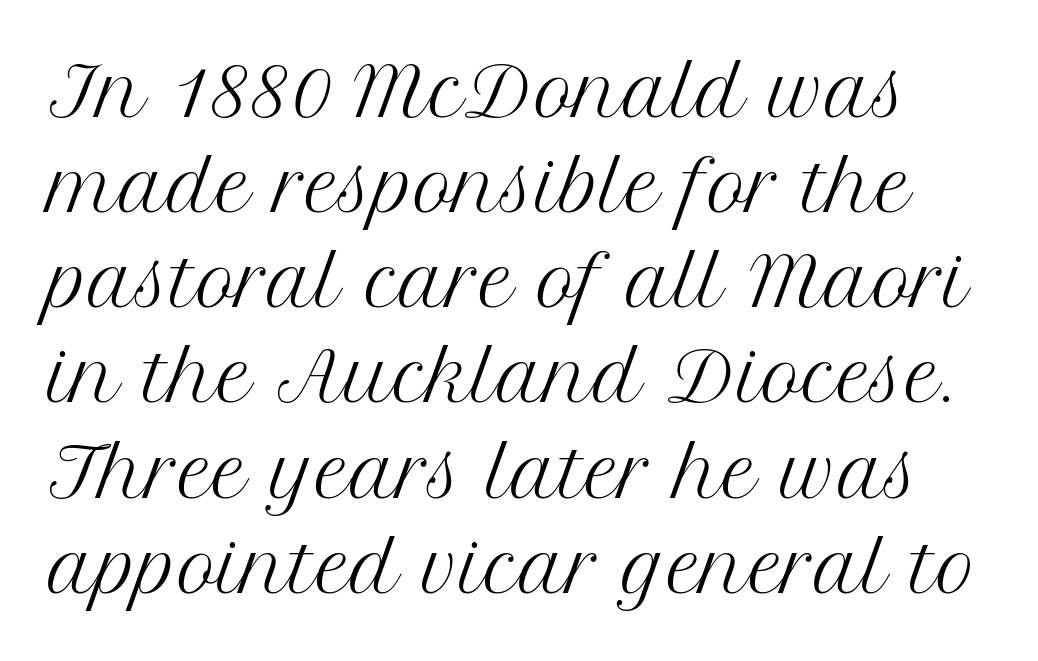
The rendering uses natural spacing where letterforms have individual widths. Unmarked baselines from the first word to the last. Ink coverage per letter is moderate at most. Successive baselines arrive at the customary interval.
